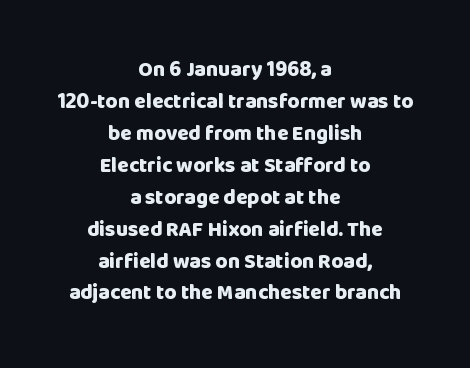
Q: Is the text bold? A: Yes.
Q: Is the text italic (slanted)? A: No, it is upright.
Q: Is the text underlined? A: No.
Q: How is the paragraph aligned? A: Centered.
Q: Is the spacing between letters normal or unusually wide? A: Normal.
Q: Is the spacing between lines tight, normal or loose? A: Normal.
